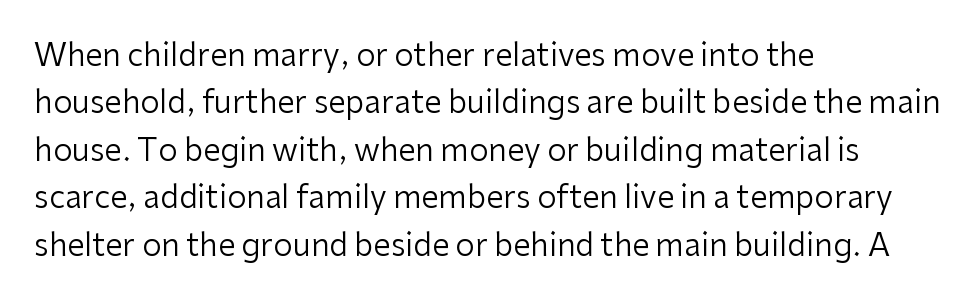
The image shows 31 px regular-weight sans-serif type, upright; set left-aligned, normal line spacing (1.53x), normal letter spacing, not underlined; low stroke contrast and a medium x-height.
